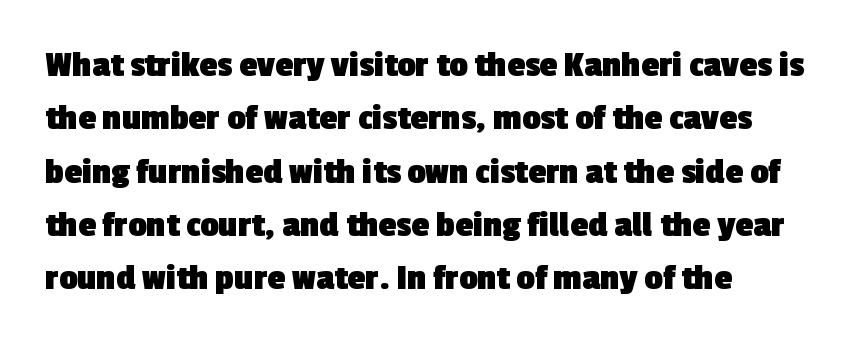
The image shows 36 px heavy sans-serif type; set left-aligned, normal line spacing (1.48x), normal letter spacing, not underlined; a medium x-height.
